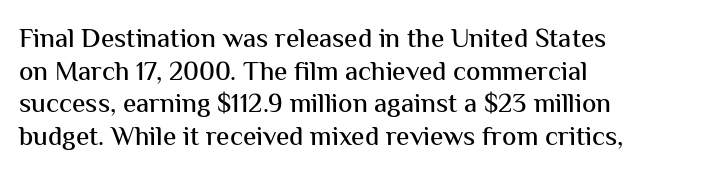
Words float on clear page, feet unadorned. Words appear dense and cohesive because spacing is normal. The lettering holds an erect, upright posture throughout. If you drew a ruler down the left edge, every line would touch it.
